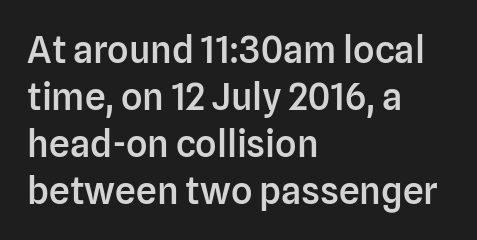
Q: Is the text bold? A: Semi-bold.
Q: Is the text italic (slanted)? A: No, it is upright.
Q: Is the typeface a serif or a sans-serif typeface? A: Sans-serif.
Q: Is the text underlined? A: No.
Q: How is the paragraph aligned? A: Left-aligned.
Q: Is the spacing between letters normal or unusually wide? A: Normal.
Q: Is the spacing between lines tight, normal or loose? A: Normal.
Q: Width (condensed, normal, or wide)? A: Normal.
Q: Stroke contrast? A: Low.
Q: x-height? A: Medium.
Q: Monospaced? A: No.
